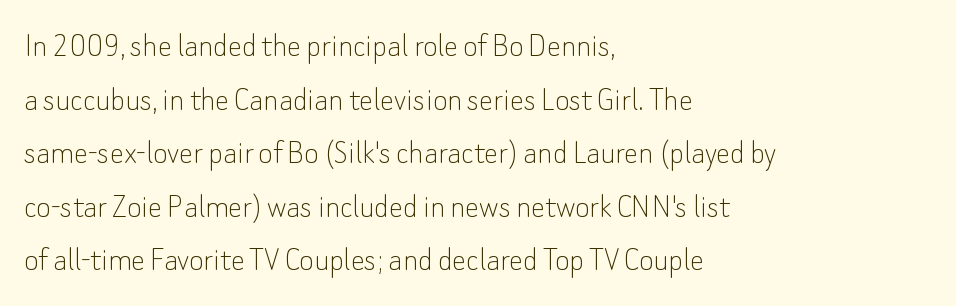
The words here are not underlined. Does the lettering tilt? It doesn't — this is upright. Are there feet on the stems? There aren't — it's a sans. Vertical spacing — default.
